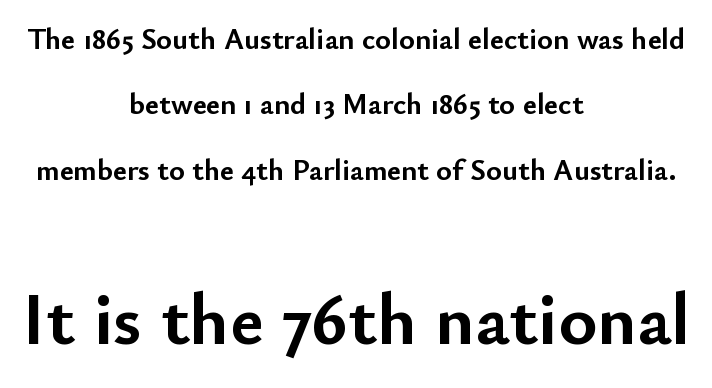
The axis of the letterforms is exactly vertical. The rendering uses natural spacing where letterforms have individual widths. Compare the two chunks: the lower has the greater cap height. The strip under each line holds only bare page.
